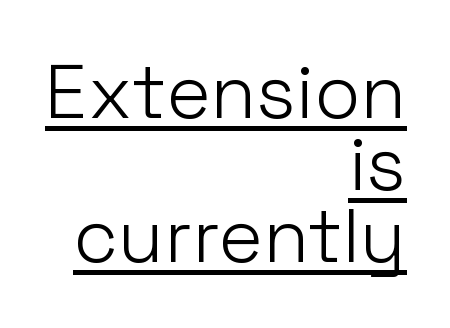
Q: Is the text bold? A: No.
Q: Is the text italic (slanted)? A: No, it is upright.
Q: Is the typeface a serif or a sans-serif typeface? A: Sans-serif.
Q: Is the text underlined? A: Yes.
Q: How is the paragraph aligned? A: Right-aligned.
Q: Is the spacing between letters normal or unusually wide? A: Normal.
Q: Is the spacing between lines tight, normal or loose? A: Tight.
Q: Width (condensed, normal, or wide)? A: Normal.
Q: Stroke contrast? A: Low.
Q: x-height? A: Medium.
Q: Monospaced? A: No.
